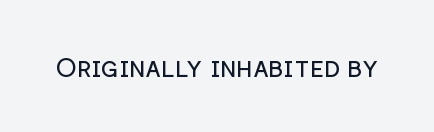
The image shows 27 px text type, upright; set normal letter spacing, not underlined.
